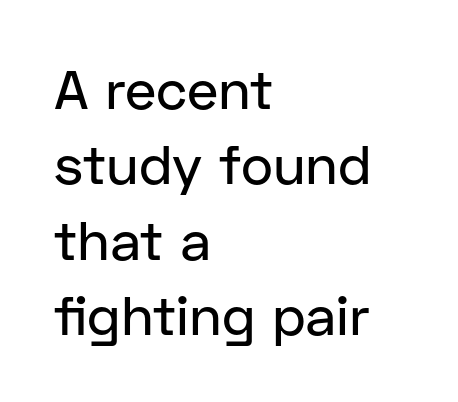
Q: Is the text italic (slanted)? A: No, it is upright.
Q: Is the typeface a serif or a sans-serif typeface? A: Sans-serif.
Q: Is the text underlined? A: No.
Q: How is the paragraph aligned? A: Left-aligned.
Q: Is the spacing between letters normal or unusually wide? A: Normal.
Q: Is the spacing between lines tight, normal or loose? A: Normal.
Q: Width (condensed, normal, or wide)? A: Normal.
Q: Stroke contrast? A: Low.
Q: x-height? A: Medium.
Q: Monospaced? A: No.
